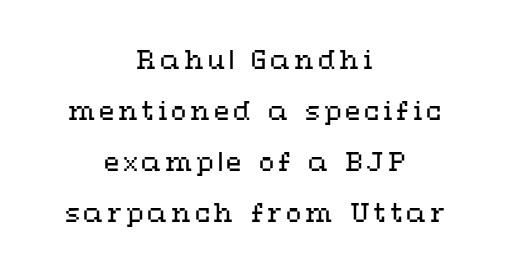
{"italic": "no", "bold": "no", "underline": "no", "align": "center", "line_spacing": "loose", "line_spacing_ratio": 2.04, "glyph_px": 25}
